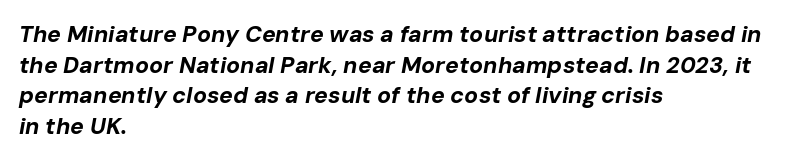
Q: Is the text bold? A: Yes.
Q: Is the text italic (slanted)? A: Yes, it leans right by about 10 degrees.
Q: Is the text underlined? A: No.
Q: How is the paragraph aligned? A: Left-aligned.
Q: Is the spacing between letters normal or unusually wide? A: Normal.
Q: Is the spacing between lines tight, normal or loose? A: Normal.
